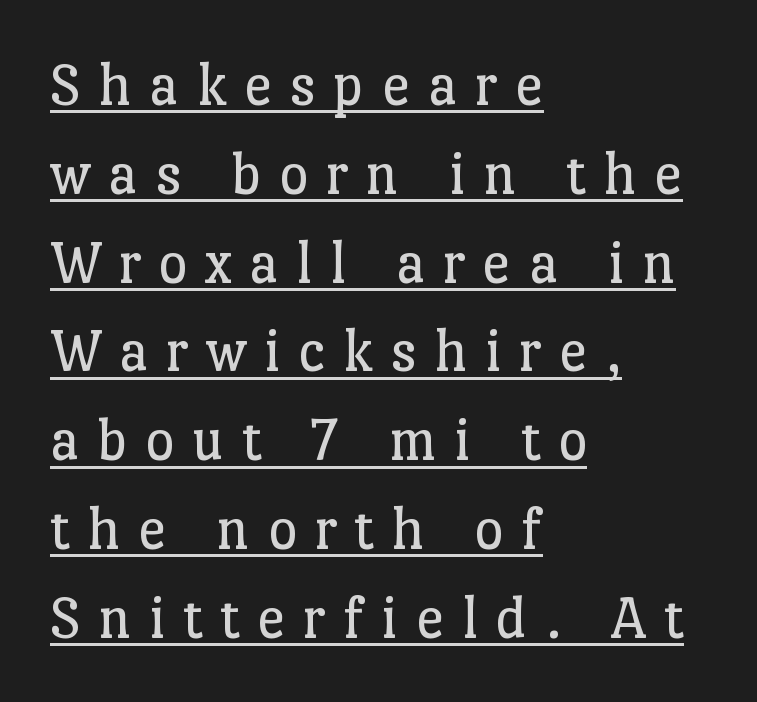
The image shows 63 px regular-weight serif type, upright; set left-aligned, normal line spacing (1.41x), unusually wide letter spacing (+0.28 em), underlined; low stroke contrast and a medium x-height.
